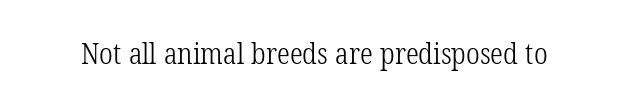
The image shows 29 px light, condensed serif type; set normal letter spacing, not underlined; low stroke contrast and a medium x-height.
